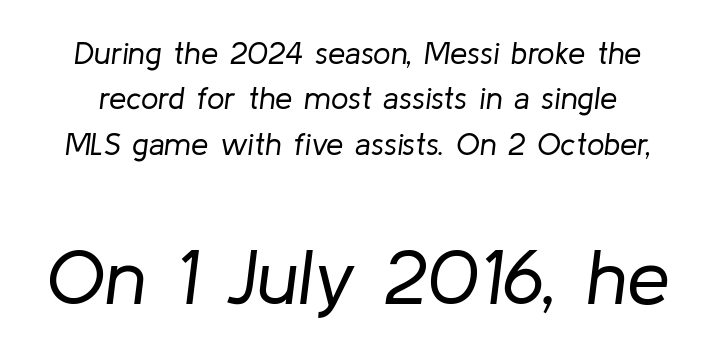
The tracking reads as untouched default to a designer's eye. Any mark beneath the type? The region is blank. The letterforms sit at book weight or below. Compared with typical paragraphs, the rows here are spaced about the same.
